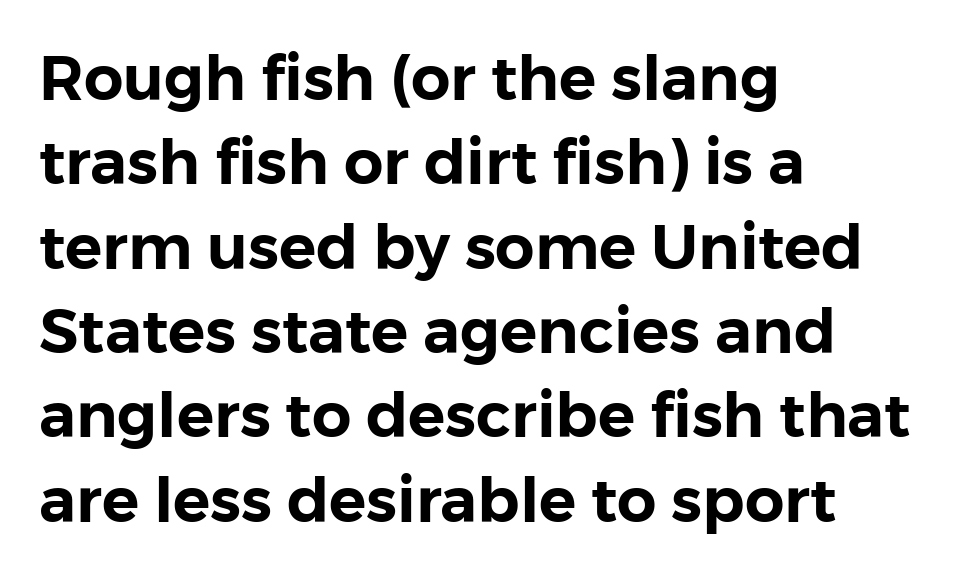
Q: Is the text italic (slanted)? A: No, it is upright.
Q: Is the typeface a serif or a sans-serif typeface? A: Sans-serif.
Q: Is the text underlined? A: No.
Q: How is the paragraph aligned? A: Left-aligned.
Q: Is the spacing between letters normal or unusually wide? A: Normal.
Q: Is the spacing between lines tight, normal or loose? A: Normal.
Q: Width (condensed, normal, or wide)? A: Normal.
Q: Stroke contrast? A: Low.
Q: x-height? A: Medium.
Q: Monospaced? A: No.
